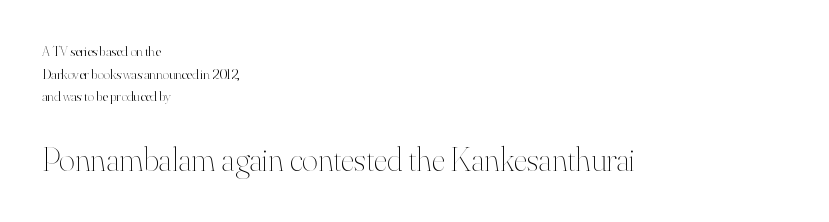
These lines are rendered in a variable-pitch font. Letter spacing: default. The typography opts for an upright posture over an oblique one. Leftover space on each line is placed entirely after the last word. This sample keeps an unexceptional amount of space between lines. Between these two stacked blocks, the lower one wins on size.
